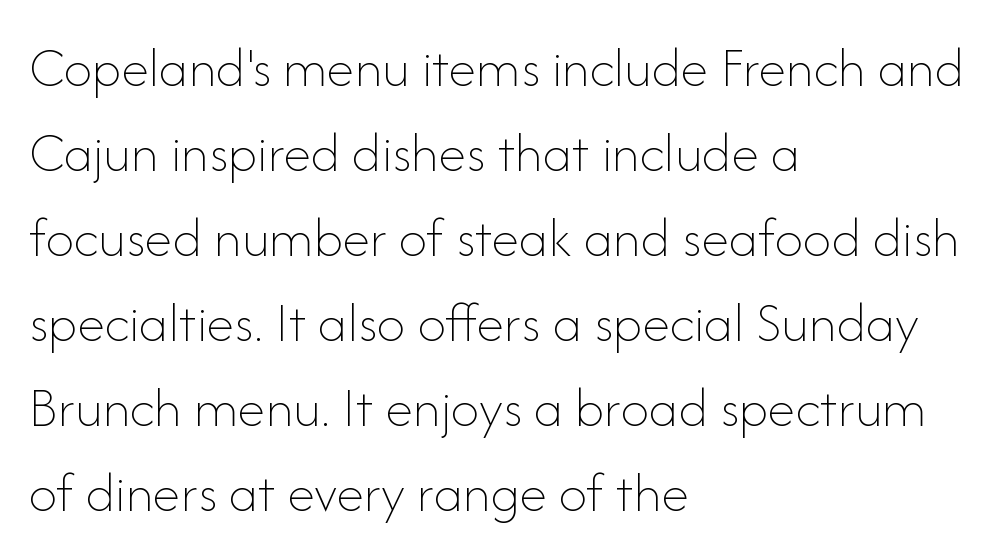
Q: Is the text bold? A: No.
Q: Is the text italic (slanted)? A: No, it is upright.
Q: Is the text underlined? A: No.
Q: How is the paragraph aligned? A: Left-aligned.
Q: Is the spacing between letters normal or unusually wide? A: Normal.
Q: Is the spacing between lines tight, normal or loose? A: Normal.
Q: Width (condensed, normal, or wide)? A: Normal.
Q: Stroke contrast? A: Low.
Q: x-height? A: Small.
Q: Monospaced? A: No.
